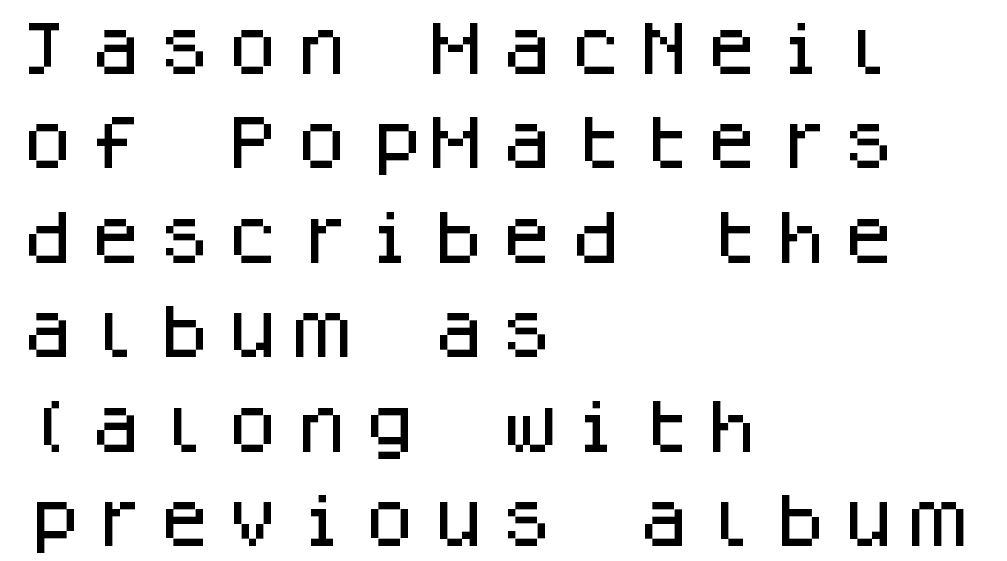
Q: Is the text italic (slanted)? A: No, it is upright.
Q: Is the typeface a serif or a sans-serif typeface? A: Sans-serif.
Q: Is the text underlined? A: No.
Q: How is the paragraph aligned? A: Left-aligned.
Q: Is the spacing between lines tight, normal or loose? A: Normal.
Q: Width (condensed, normal, or wide)? A: Normal.
Q: Stroke contrast? A: Low.
Q: x-height? A: Large.
Q: Monospaced? A: Yes.
